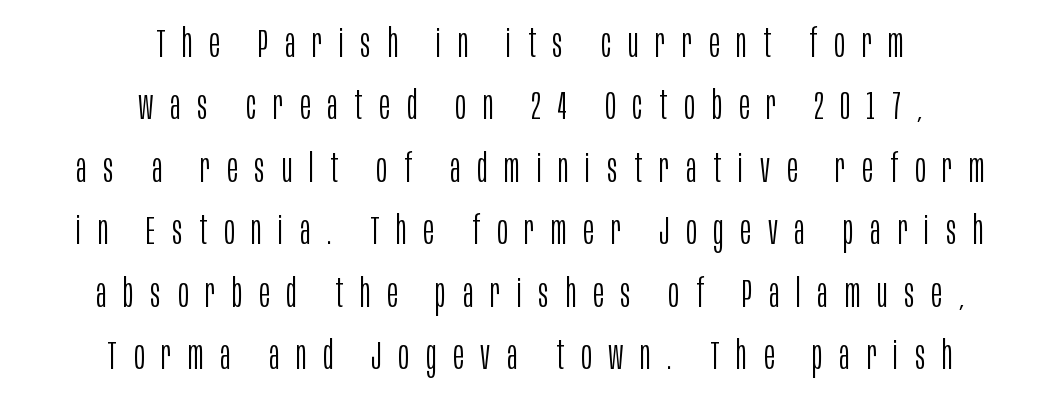
The rendering shows plain stroke endings on the letterforms — a sans-serif design. Where is the straight margin? There isn't one; the lines are centered. The letters stand straight up with perfectly vertical stems. Whoever set this chose a conventional vertical rhythm.
